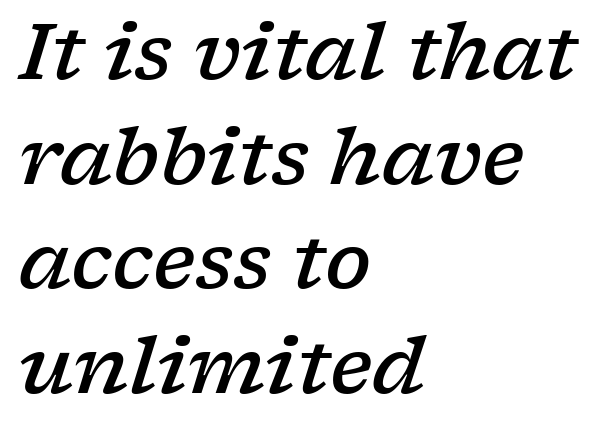
Q: Is the text bold? A: Semi-bold.
Q: Is the text italic (slanted)? A: Yes, it leans right by about 17 degrees.
Q: Is the typeface a serif or a sans-serif typeface? A: Serif.
Q: Is the text underlined? A: No.
Q: How is the paragraph aligned? A: Left-aligned.
Q: Is the spacing between letters normal or unusually wide? A: Normal.
Q: Is the spacing between lines tight, normal or loose? A: Normal.
Q: Width (condensed, normal, or wide)? A: Wide.
Q: Stroke contrast? A: Low.
Q: x-height? A: Medium.
Q: Monospaced? A: No.
